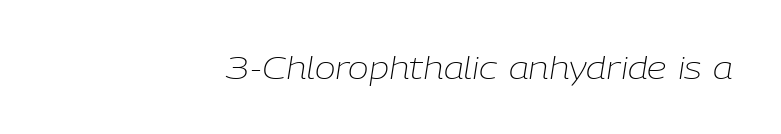
{"italic": "yes", "lean": "right", "slant_degrees": 9, "bold": "no", "weight": "light", "width": "normal", "stroke_contrast": "low", "x_height": "medium", "monospaced": "no", "underline": "no", "align": "right", "letter_spacing": "normal", "letter_spacing_em": 0.0, "glyph_px": 31}
